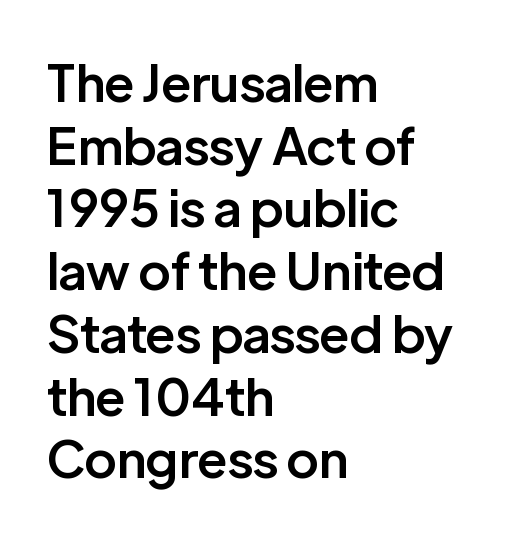
Caption: standard tracking, unaltered. The passage shown is typed in a proportional face where columns would drift. Just letters on the line, the space beneath them empty. The typeface chosen for these lines omits serifs. Compared with a centered layout, this one pins lines to the left instead. The font is running at a semibold setting, under full bold.
